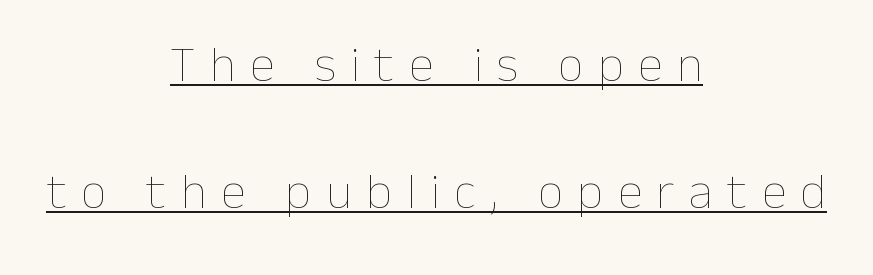
Notice the wide empty band between every row — that's loose leading. These lines are centered, leaving both edges ragged. Descenders here cross a horizontal rule under the line. The letterforms stand isolated, each surrounded by extra space.
